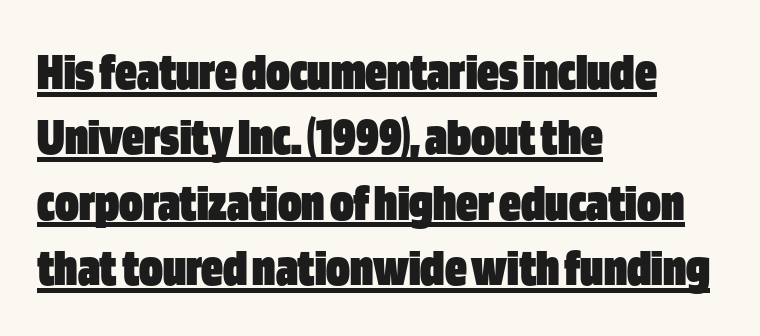
Q: Is the text bold? A: Yes.
Q: Is the text italic (slanted)? A: No, it is upright.
Q: Is the typeface a serif or a sans-serif typeface? A: Sans-serif.
Q: Is the text underlined? A: Yes.
Q: How is the paragraph aligned? A: Left-aligned.
Q: Is the spacing between letters normal or unusually wide? A: Normal.
Q: Width (condensed, normal, or wide)? A: Condensed.
Q: Stroke contrast? A: Low.
Q: x-height? A: Large.
Q: Monospaced? A: No.
